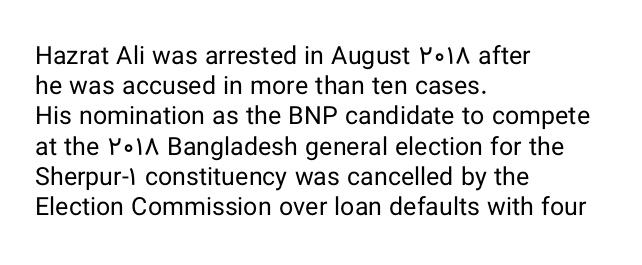
In terms of posture, this sample is upright. The rendering keeps characters at their native spacing. Caption: face not bold, strokes unweighted. The string is rendered with underlining switched off. Horizontal alignment here is leftward, the default for most running prose.
